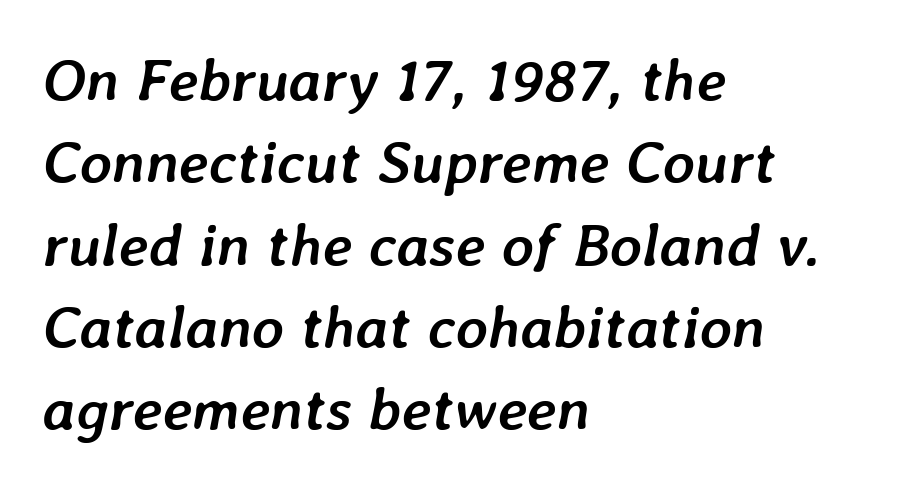
Quick note: italic. The paragraph has a hard left edge and a soft right edge. Is the letter spacing exaggerated? No — it looks like the ordinary default. A dark, heavy texture on the line: the type is bold. The area under the type is left untouched.
